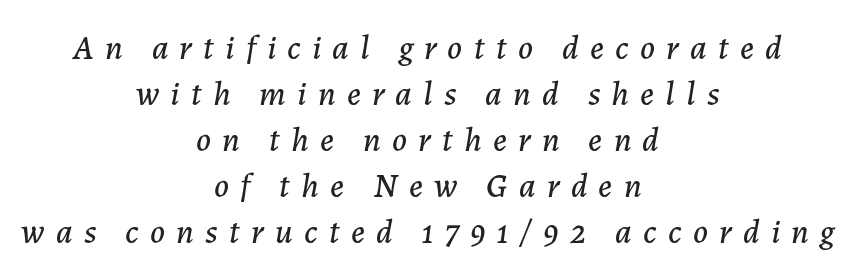
The image shows 34 px text type, italic (leaning right); set centered, normal line spacing (1.35x), unusually wide letter spacing (+0.33 em), not underlined; low stroke contrast and a medium x-height.
